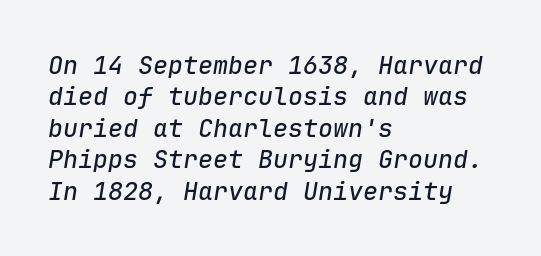
{"italic": "yes", "lean": "right", "slant_degrees": 9, "underline": "no", "align": "left", "line_spacing": "normal", "line_spacing_ratio": 1.26, "letter_spacing": "normal", "letter_spacing_em": 0.0, "glyph_px": 25}
